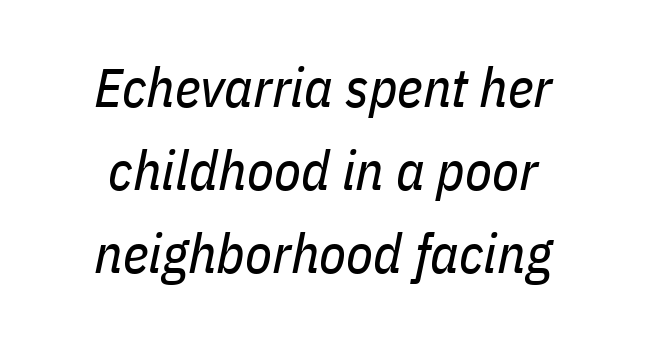
Q: Is the text bold? A: No.
Q: Is the text italic (slanted)? A: Yes, it leans right by about 11 degrees.
Q: Is the text underlined? A: No.
Q: How is the paragraph aligned? A: Centered.
Q: Is the spacing between letters normal or unusually wide? A: Normal.
Q: Is the spacing between lines tight, normal or loose? A: Normal.
Q: Width (condensed, normal, or wide)? A: Condensed.
Q: Stroke contrast? A: Low.
Q: x-height? A: Medium.
Q: Monospaced? A: No.
